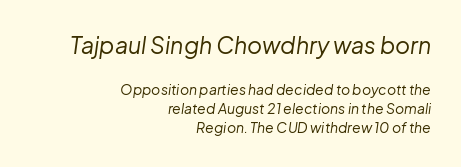
{"italic": "yes", "lean": "right", "slant_degrees": 8, "bold": "no", "underline": "no", "align": "right", "line_spacing": "normal", "line_spacing_ratio": 1.36, "letter_spacing": "normal", "letter_spacing_em": 0.0, "larger_block": "first", "size_ratio": 1.64, "glyph_px": 23}
